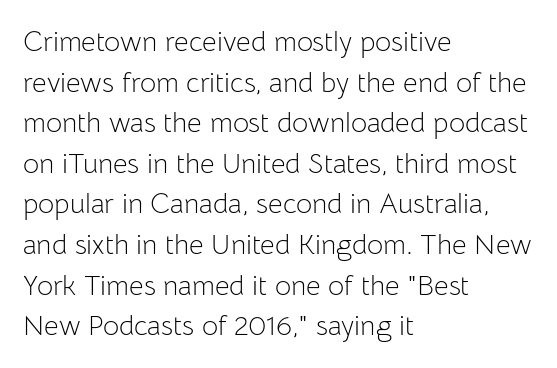
Bare-footed words on every line. You could not count columns in this text — the font is proportionally spaced. Which margin do the lines hug? The left one — the right edge is uneven. Ink coverage per letter is moderate at most.
